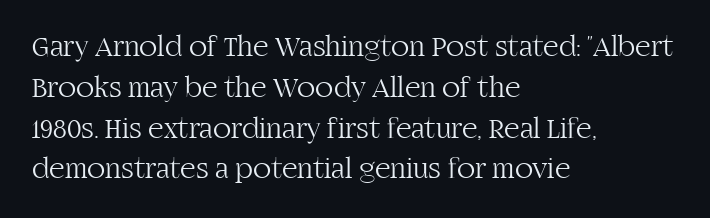
The face used here is seriffed, in the tradition of book romans. Summary of vertical rhythm: regular, with standard interline spacing. You can tell it's not italic because the verticals are truly vertical. Each letter keeps its own natural width here, so spacing adapts to shape. Descenders are the only things crossing below the line. Unbolded letterforms with no extra heft.
